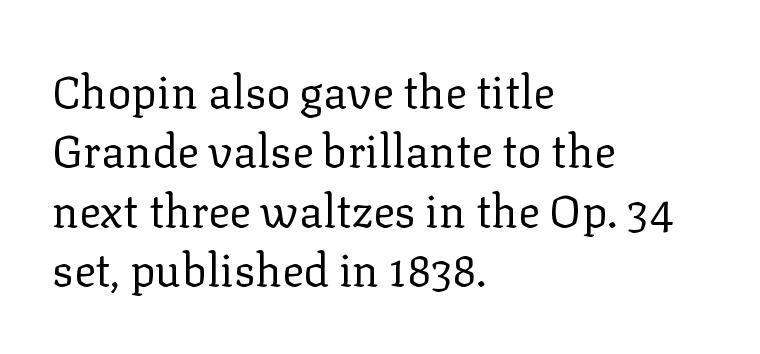
Q: Is the text bold? A: No.
Q: Is the text italic (slanted)? A: No, it is upright.
Q: Is the typeface a serif or a sans-serif typeface? A: Serif.
Q: Is the text underlined? A: No.
Q: How is the paragraph aligned? A: Left-aligned.
Q: Is the spacing between letters normal or unusually wide? A: Normal.
Q: Is the spacing between lines tight, normal or loose? A: Normal.
Q: Width (condensed, normal, or wide)? A: Normal.
Q: Stroke contrast? A: Low.
Q: x-height? A: Medium.
Q: Monospaced? A: No.
